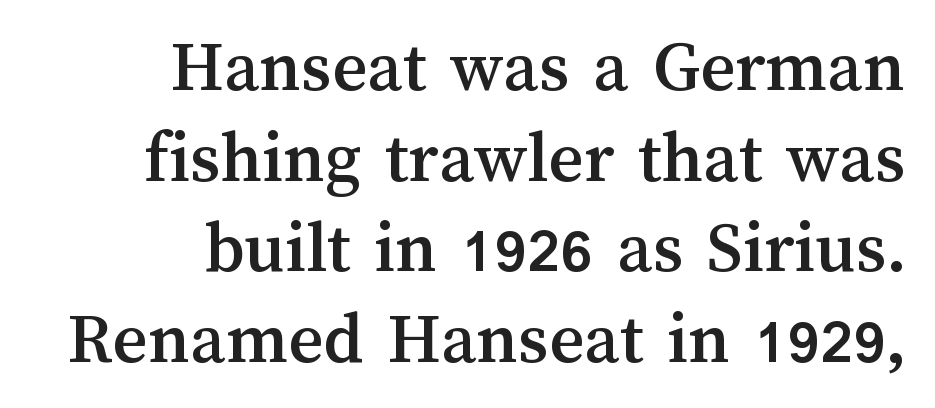
The image shows 75 px text type, upright; set right-aligned, line spacing 1.21x, normal letter spacing, not underlined; medium stroke contrast and a medium x-height.
